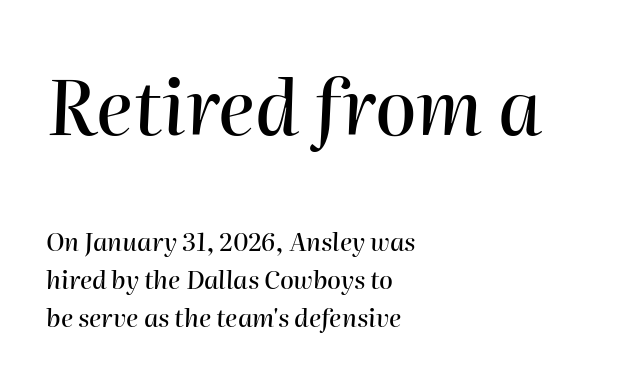
Q: Is the text italic (slanted)? A: Yes, it leans right by about 2 degrees.
Q: Is the text underlined? A: No.
Q: How is the paragraph aligned? A: Left-aligned.
Q: Is the spacing between letters normal or unusually wide? A: Normal.
Q: Is the spacing between lines tight, normal or loose? A: Normal.
Q: Which block of text is set in a larger size, the first (top) or the second (bottom)? A: The first (top) one.
Q: Width (condensed, normal, or wide)? A: Normal.
Q: Stroke contrast? A: High.
Q: x-height? A: Medium.
Q: Monospaced? A: No.
